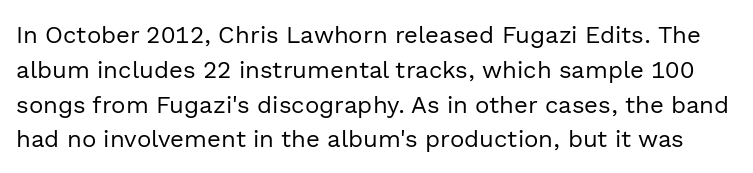
The image shows 24 px text type, upright; set normal line spacing (1.45x), normal letter spacing, not underlined.
